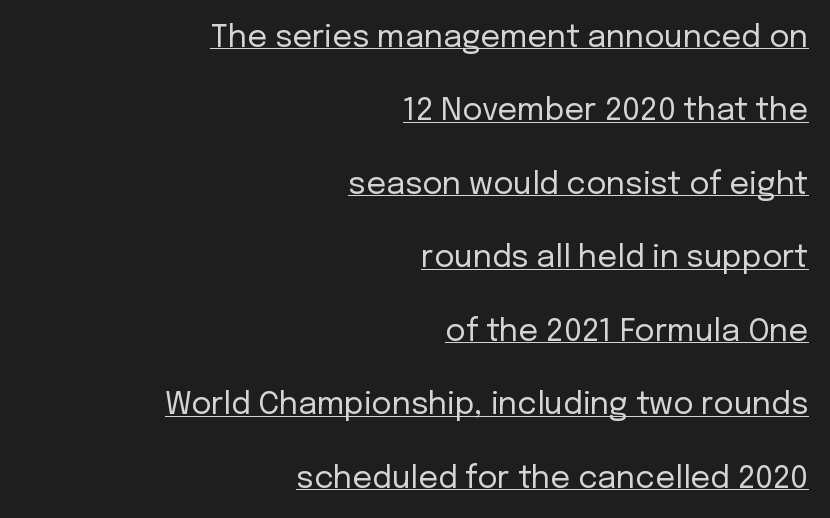
{"serif": "no", "italic": "no", "bold": "no", "weight": "regular", "width": "normal", "stroke_contrast": "low", "x_height": "medium", "monospaced": "no", "underline": "yes", "align": "right", "line_spacing": "loose", "line_spacing_ratio": 2.37, "letter_spacing": "normal", "letter_spacing_em": 0.0, "glyph_px": 31}
